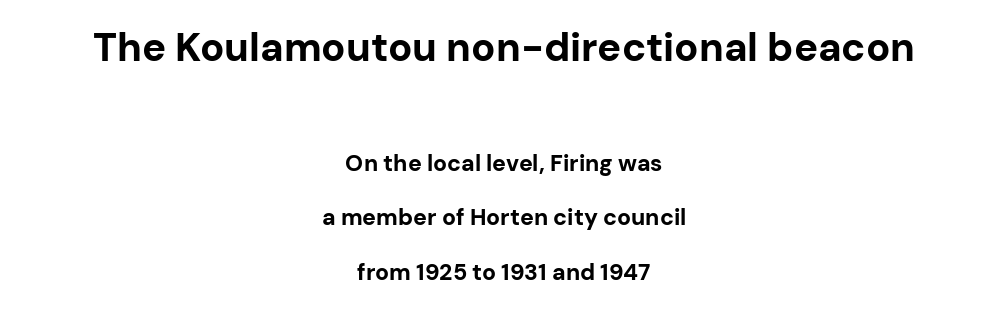
Q: Is the text bold? A: Yes.
Q: Is the text italic (slanted)? A: No, it is upright.
Q: Is the typeface a serif or a sans-serif typeface? A: Sans-serif.
Q: Is the text underlined? A: No.
Q: How is the paragraph aligned? A: Centered.
Q: Is the spacing between letters normal or unusually wide? A: Normal.
Q: Is the spacing between lines tight, normal or loose? A: Loose.
Q: Which block of text is set in a larger size, the first (top) or the second (bottom)? A: The first (top) one.
Q: Width (condensed, normal, or wide)? A: Normal.
Q: Stroke contrast? A: Low.
Q: x-height? A: Medium.
Q: Monospaced? A: No.
